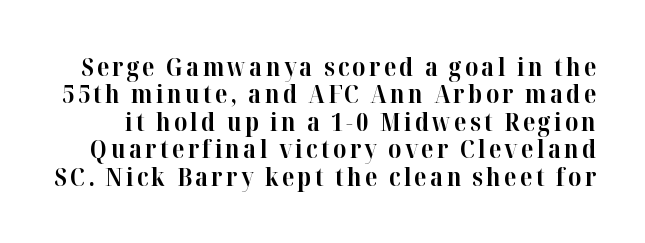
{"italic": "no", "bold": "yes", "underline": "no", "line_spacing": "tight", "line_spacing_ratio": 1.1, "glyph_px": 25}
